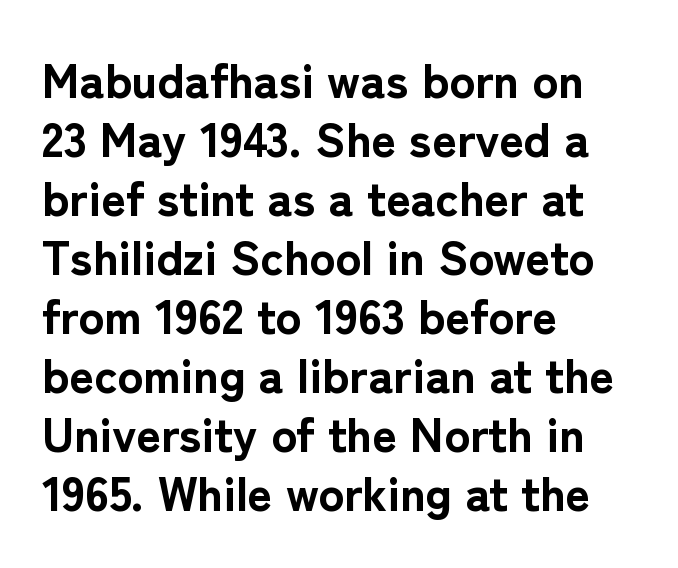
Q: Is the text bold? A: Yes.
Q: Is the text italic (slanted)? A: No, it is upright.
Q: Is the typeface a serif or a sans-serif typeface? A: Sans-serif.
Q: Is the text underlined? A: No.
Q: How is the paragraph aligned? A: Left-aligned.
Q: Is the spacing between letters normal or unusually wide? A: Normal.
Q: Width (condensed, normal, or wide)? A: Normal.
Q: Stroke contrast? A: Low.
Q: x-height? A: Medium.
Q: Monospaced? A: No.
